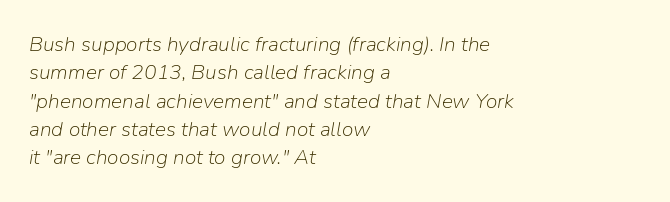
The weight tops out at a normal text grade. Tracking value appears to be zero — textbook default spacing. These lines sit exactly where default settings would place them. Anything drawn beneath the words? Only blank space.
